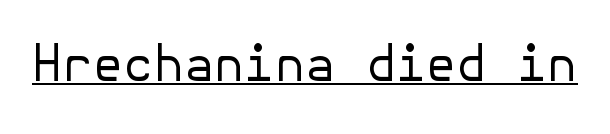
{"serif": "no", "italic": "no", "bold": "no", "weight": "regular", "width": "normal", "stroke_contrast": "low", "x_height": "medium", "underline": "yes", "letter_spacing": "normal", "letter_spacing_em": 0.0, "glyph_px": 49}
